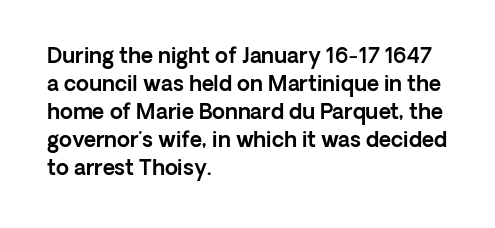
The image shows 21 px text type, upright; set left-aligned, normal line spacing (1.33x), normal letter spacing, not underlined.
